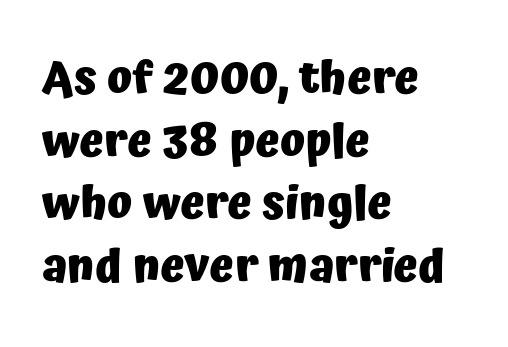
Q: Is the text bold? A: Yes.
Q: Is the text italic (slanted)? A: No, it is upright.
Q: Is the typeface a serif or a sans-serif typeface? A: Sans-serif.
Q: Is the text underlined? A: No.
Q: How is the paragraph aligned? A: Left-aligned.
Q: Is the spacing between letters normal or unusually wide? A: Normal.
Q: Is the spacing between lines tight, normal or loose? A: Normal.
Q: Width (condensed, normal, or wide)? A: Normal.
Q: Stroke contrast? A: Low.
Q: x-height? A: Medium.
Q: Monospaced? A: No.
